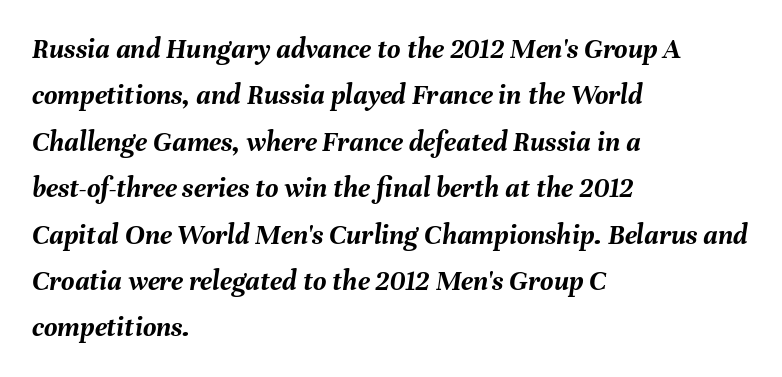
The image shows 29 px semibold type, italic (leaning right); set left-aligned, normal line spacing (1.6x), normal letter spacing, not underlined; medium stroke contrast and a medium x-height.
